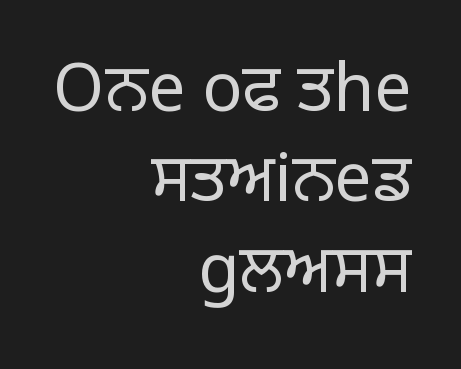
Are there feet on the stems? There aren't — it's a sans. Letters have the restrained weight of plain body copy at most. The type sits square on the baseline with zero lean. Character widths vary here, with narrow letters taking less room than wide ones.
